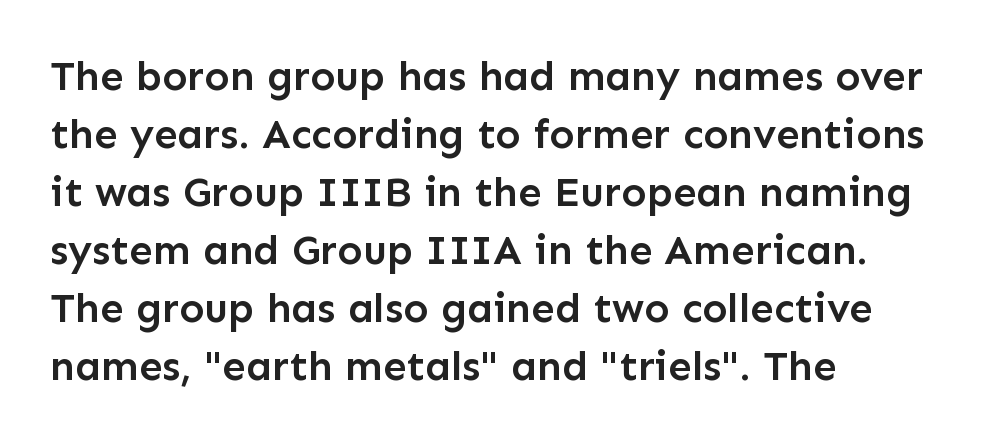
The image shows 42 px semibold sans-serif type, upright; set left-aligned, normal line spacing (1.38x), normal letter spacing, not underlined; low stroke contrast and a medium x-height.
